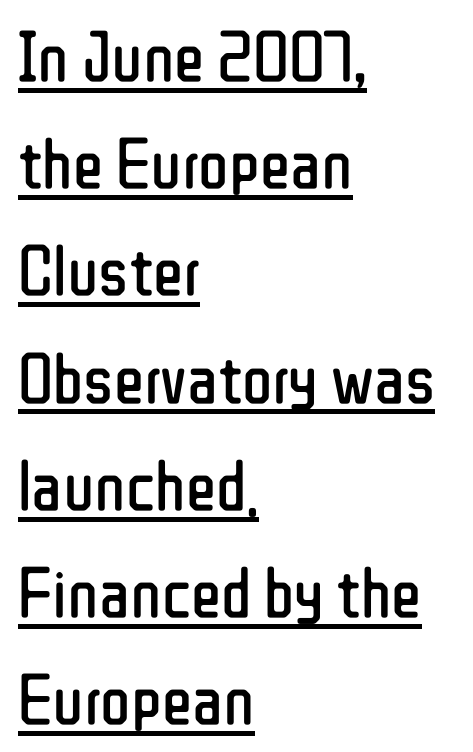
The rendering uses natural spacing where letterforms have individual widths. Line starts are locked; line ends wander. Reading down the column, the eye jumps a familiar distance to each next line. Nothing unusual about the tracking: characters are spaced as the font intends. This sample carries an underscore along the baseline area.
